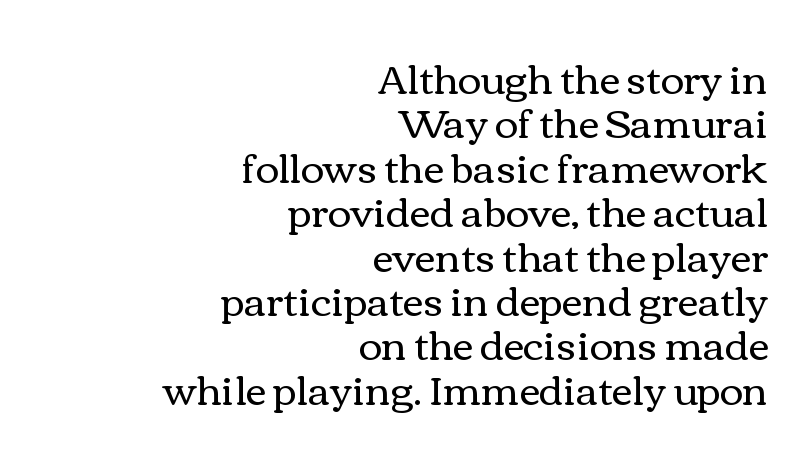
Vertically, the passage feels compressed, each row crowding the next. The passage shown is not bold in any degree. Style check: upright. This sample has the flowing, uneven cadence of proportional lettering. Has an underline been added? It has not. Compared with a flush-left layout, this one pins lines to the opposite, right side.
